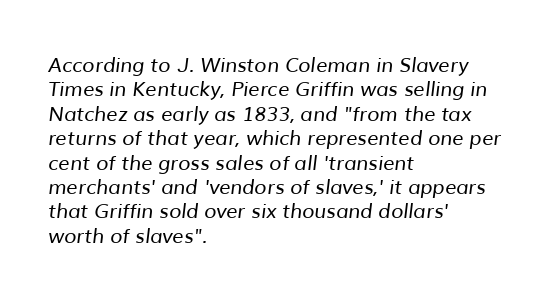
Which margin do the lines hug? The left one — the right edge is uneven. The letters sit at their default tracking, neither squeezed nor spread. The area under the type is left untouched. These glyphs show unthickened strokes, regular width or finer.
